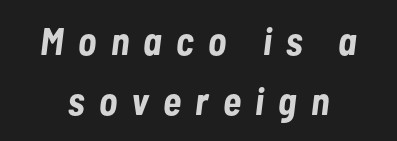
{"italic": "yes", "lean": "right", "slant_degrees": 7, "bold": "yes", "weight": "bold", "width": "condensed", "stroke_contrast": "low", "x_height": "medium", "monospaced": "no", "underline": "no", "line_spacing": "normal", "line_spacing_ratio": 1.59, "letter_spacing": "wide", "letter_spacing_em": 0.38, "glyph_px": 38}
